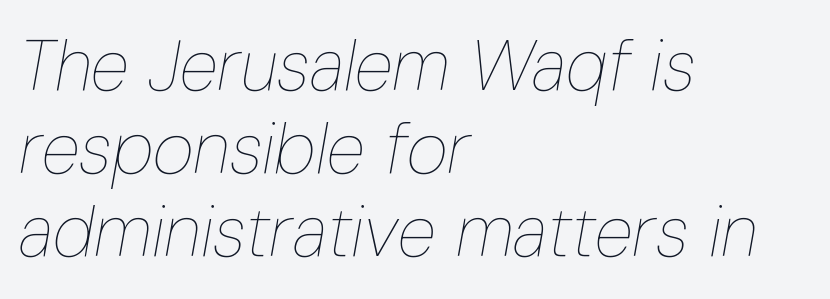
Q: Is the text bold? A: No.
Q: Is the text italic (slanted)? A: Yes, it leans right by about 10 degrees.
Q: Is the text underlined? A: No.
Q: How is the paragraph aligned? A: Left-aligned.
Q: Is the spacing between letters normal or unusually wide? A: Normal.
Q: Width (condensed, normal, or wide)? A: Condensed.
Q: Stroke contrast? A: Low.
Q: x-height? A: Medium.
Q: Monospaced? A: No.
